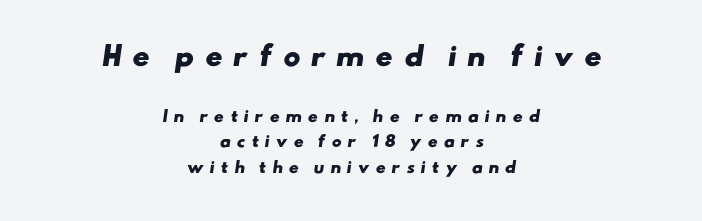
The image shows 26 px bold type; set centered, normal line spacing (1.7x), unusually wide letter spacing (+0.39 em), not underlined; the first (top) block is 1.73x larger.
